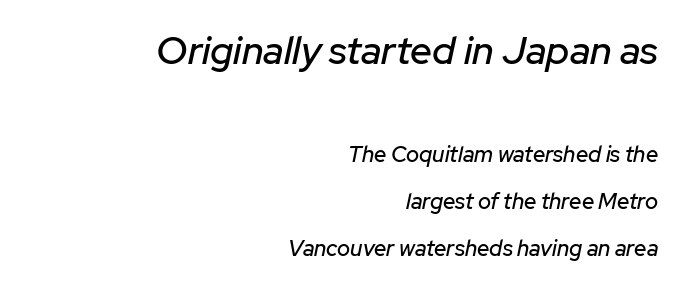
{"italic": "yes", "lean": "right", "slant_degrees": 12, "width": "normal", "stroke_contrast": "low", "x_height": "medium", "monospaced": "no", "underline": "no", "align": "right", "line_spacing": "loose", "line_spacing_ratio": 2.14, "letter_spacing": "normal", "letter_spacing_em": 0.0, "larger_block": "first", "size_ratio": 1.77, "glyph_px": 39}
